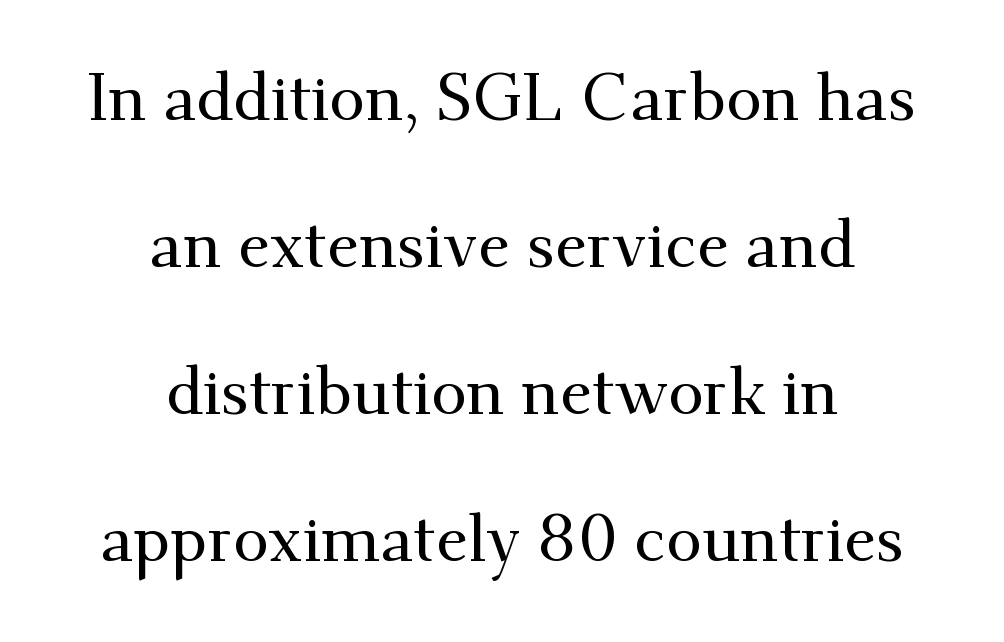
Q: Is the text italic (slanted)? A: No, it is upright.
Q: Is the typeface a serif or a sans-serif typeface? A: Serif.
Q: Is the text underlined? A: No.
Q: How is the paragraph aligned? A: Centered.
Q: Is the spacing between letters normal or unusually wide? A: Normal.
Q: Is the spacing between lines tight, normal or loose? A: Loose.
Q: Width (condensed, normal, or wide)? A: Normal.
Q: Stroke contrast? A: Medium.
Q: x-height? A: Small.
Q: Monospaced? A: No.
